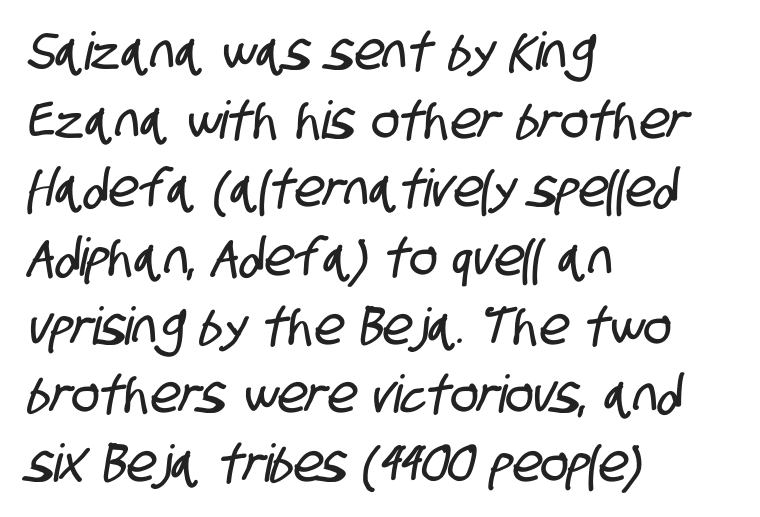
The image shows 52 px condensed sans-serif type; set left-aligned, normal line spacing (1.32x), normal letter spacing, not underlined; low stroke contrast and a large x-height.
